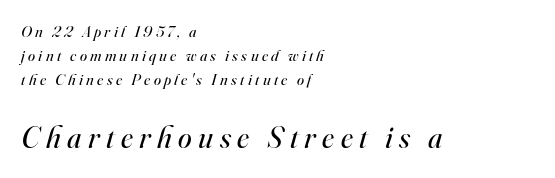
The image shows 31 px regular-weight serif type, italic (leaning right); set left-aligned, normal line spacing (1.49x), unusually wide letter spacing (+0.21 em), not underlined; the second (bottom) block is 1.94x larger; high stroke contrast and a small x-height.
